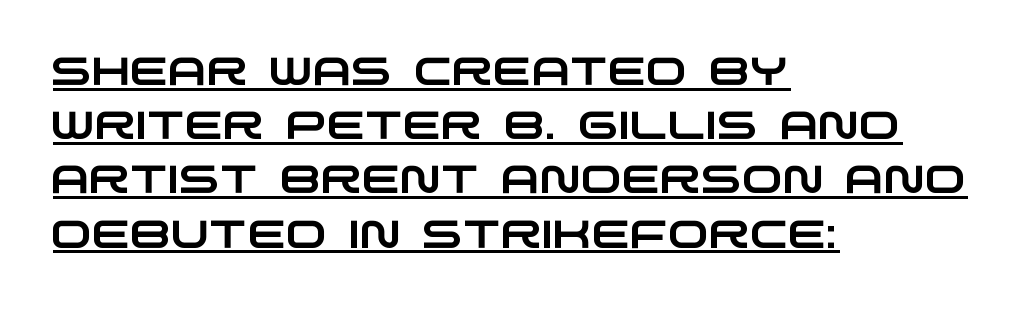
{"serif": "no", "width": "wide", "stroke_contrast": "low", "x_height": "large", "monospaced": "no", "underline": "yes", "align": "left", "line_spacing": "normal", "line_spacing_ratio": 1.39, "letter_spacing": "normal", "letter_spacing_em": 0.0, "glyph_px": 39}
